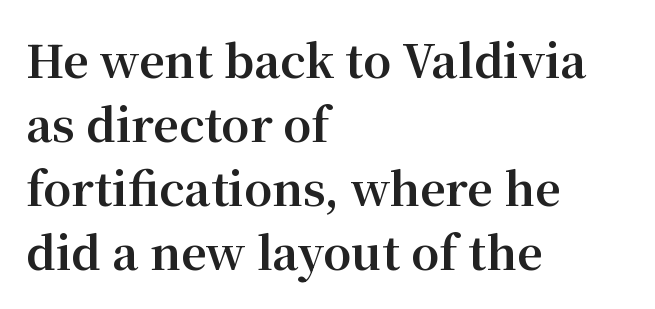
{"serif": "yes", "italic": "no", "bold": "yes", "weight": "bold", "width": "normal", "stroke_contrast": "medium", "x_height": "medium", "monospaced": "no", "underline": "no", "align": "left", "line_spacing": "normal", "line_spacing_ratio": 1.42, "letter_spacing": "normal", "letter_spacing_em": 0.0, "glyph_px": 45}
